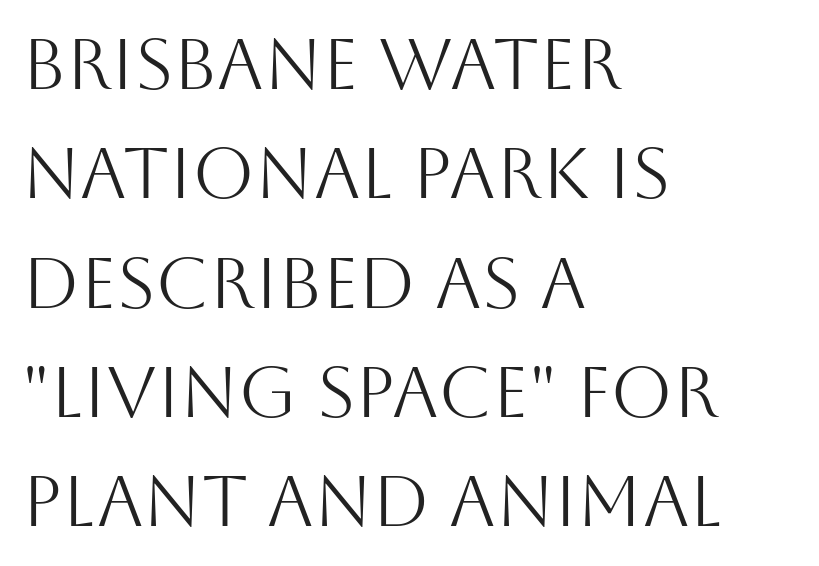
The image shows 71 px light sans-serif type, upright; set left-aligned, normal line spacing (1.54x), normal letter spacing, not underlined; medium stroke contrast and a large x-height.
